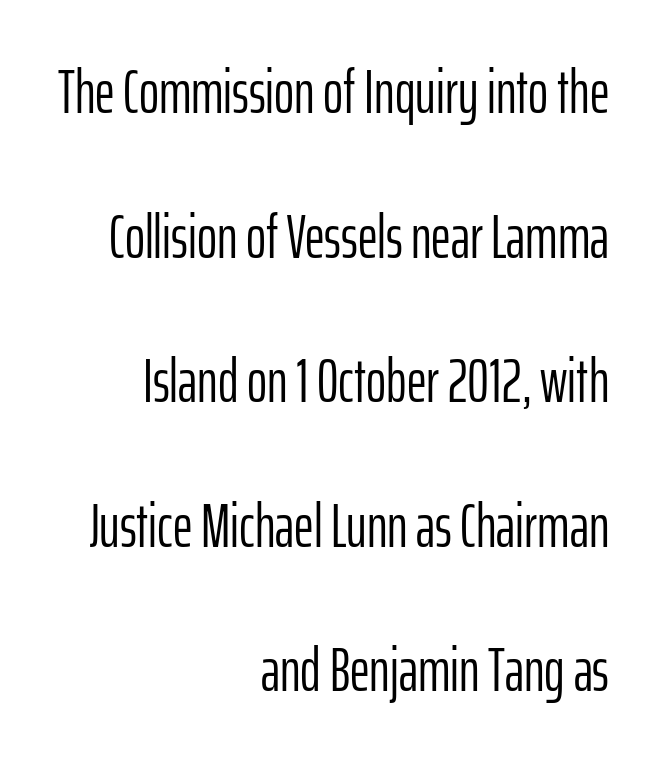
{"serif": "no", "italic": "no", "bold": "no", "weight": "light", "width": "condensed", "stroke_contrast": "low", "x_height": "medium", "monospaced": "no", "underline": "no", "align": "right", "line_spacing": "loose", "line_spacing_ratio": 2.37, "letter_spacing": "normal", "letter_spacing_em": 0.0, "glyph_px": 61}
